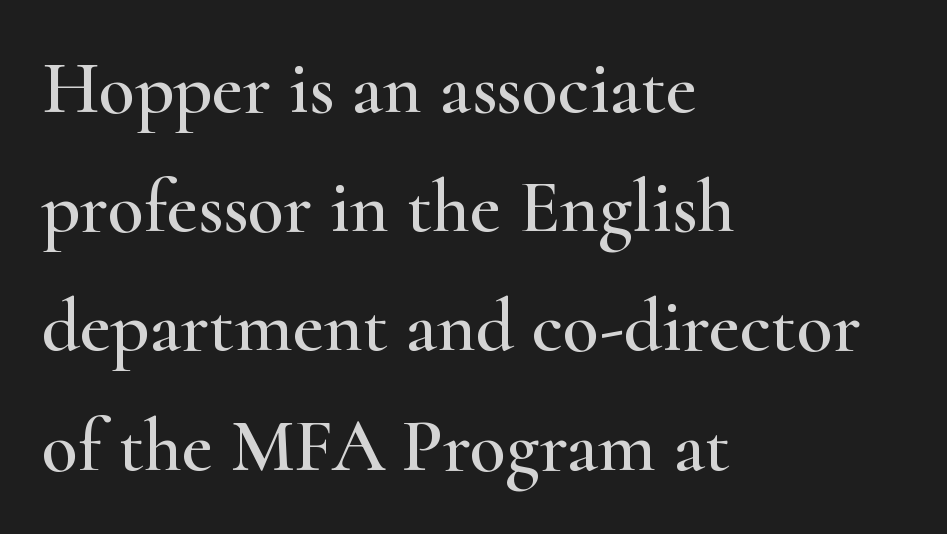
{"serif": "yes", "italic": "no", "width": "wide", "stroke_contrast": "high", "x_height": "small", "monospaced": "no", "underline": "no", "align": "left", "line_spacing": "normal", "line_spacing_ratio": 1.59, "letter_spacing": "normal", "letter_spacing_em": 0.0, "glyph_px": 75}
